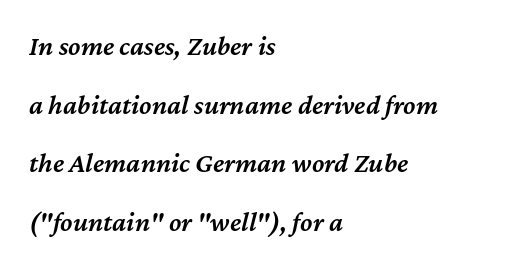
The paragraph has a hard left edge and a soft right edge. Semibold letterforms, between regular and bold. Each row of text sits above clean, open space. Spacing verdict: proportional, widths tailored to each character. The specimen reads as italic at a glance.
